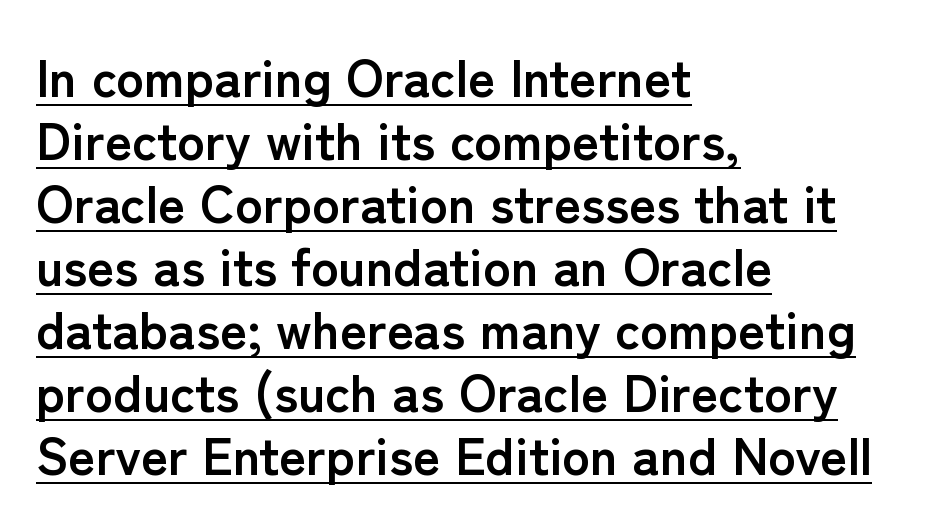
Q: Is the text bold? A: Yes.
Q: Is the text italic (slanted)? A: No, it is upright.
Q: Is the typeface a serif or a sans-serif typeface? A: Sans-serif.
Q: Is the text underlined? A: Yes.
Q: How is the paragraph aligned? A: Left-aligned.
Q: Is the spacing between letters normal or unusually wide? A: Normal.
Q: Width (condensed, normal, or wide)? A: Normal.
Q: Stroke contrast? A: Low.
Q: x-height? A: Medium.
Q: Monospaced? A: No.
